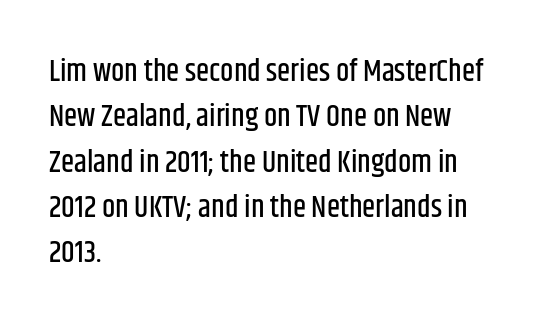
Q: Is the text italic (slanted)? A: No, it is upright.
Q: Is the typeface a serif or a sans-serif typeface? A: Sans-serif.
Q: Is the text underlined? A: No.
Q: How is the paragraph aligned? A: Left-aligned.
Q: Is the spacing between letters normal or unusually wide? A: Normal.
Q: Is the spacing between lines tight, normal or loose? A: Normal.
Q: Width (condensed, normal, or wide)? A: Condensed.
Q: Stroke contrast? A: Low.
Q: x-height? A: Large.
Q: Monospaced? A: No.
